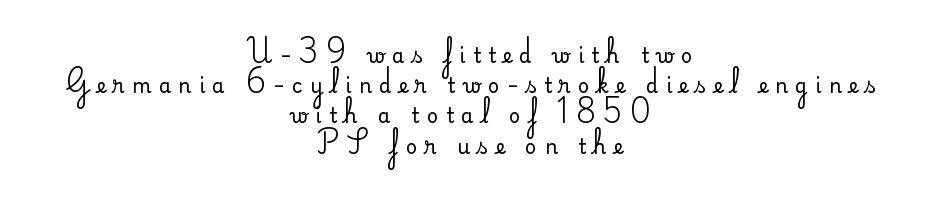
The image shows 20 px text type, upright; set centered, normal line spacing (1.51x), unusually wide letter spacing (+0.37 em), not underlined.
